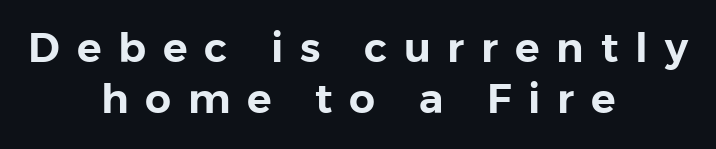
The image shows 41 px sans-serif type, upright; set centered, normal line spacing (1.25x), unusually wide letter spacing (+0.41 em), not underlined; low stroke contrast and a medium x-height.
